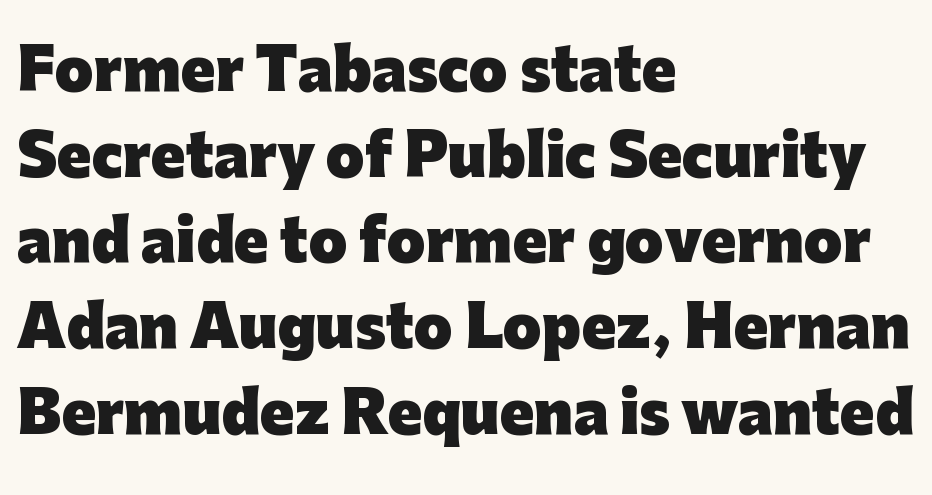
{"serif": "no", "italic": "no", "bold": "yes", "weight": "heavy", "width": "normal", "stroke_contrast": "low", "x_height": "medium", "monospaced": "no", "underline": "no", "align": "left", "line_spacing": "normal", "line_spacing_ratio": 1.53, "letter_spacing": "normal", "letter_spacing_em": 0.0, "glyph_px": 56}
